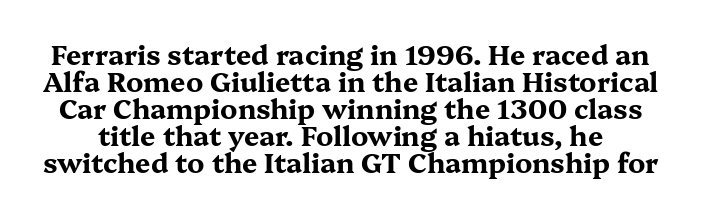
Q: Is the text bold? A: Yes.
Q: Is the text italic (slanted)? A: No, it is upright.
Q: Is the text underlined? A: No.
Q: Is the spacing between letters normal or unusually wide? A: Normal.
Q: Is the spacing between lines tight, normal or loose? A: Tight.
